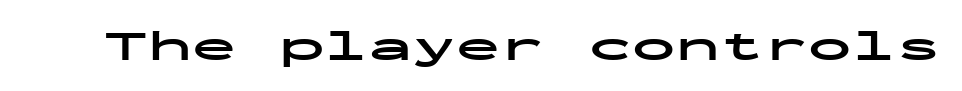
{"serif": "no", "italic": "no", "bold": "yes", "weight": "bold", "width": "wide", "stroke_contrast": "low", "x_height": "medium", "monospaced": "yes", "underline": "no", "letter_spacing": "normal", "letter_spacing_em": 0.0, "glyph_px": 44}
